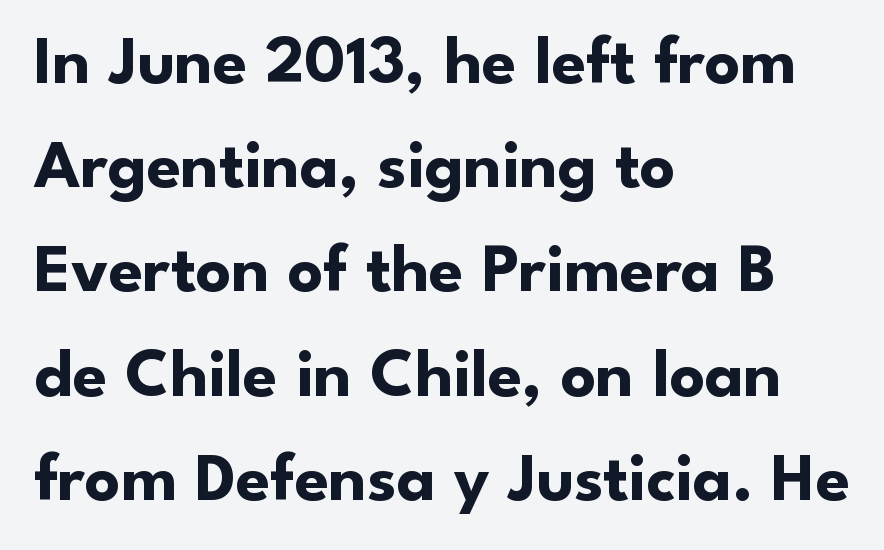
The image shows 69 px bold sans-serif type, upright; set left-aligned, normal line spacing (1.51x), normal letter spacing, not underlined; low stroke contrast and a small x-height.
